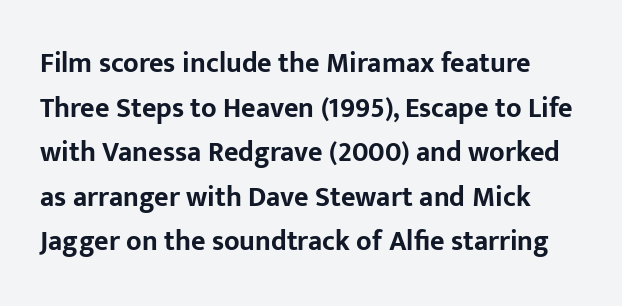
{"serif": "no", "italic": "no", "bold": "yes", "weight": "bold", "width": "normal", "stroke_contrast": "low", "x_height": "medium", "monospaced": "no", "underline": "no", "line_spacing": "normal", "line_spacing_ratio": 1.59, "letter_spacing": "normal", "letter_spacing_em": 0.0, "glyph_px": 28}
